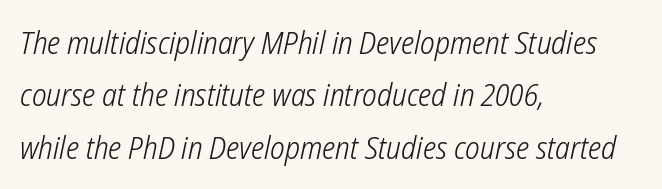
Q: Is the text bold? A: No.
Q: Is the typeface a serif or a sans-serif typeface? A: Sans-serif.
Q: Is the text underlined? A: No.
Q: How is the paragraph aligned? A: Left-aligned.
Q: Is the spacing between letters normal or unusually wide? A: Normal.
Q: Is the spacing between lines tight, normal or loose? A: Normal.
Q: Width (condensed, normal, or wide)? A: Condensed.
Q: Stroke contrast? A: Low.
Q: x-height? A: Medium.
Q: Monospaced? A: No.
